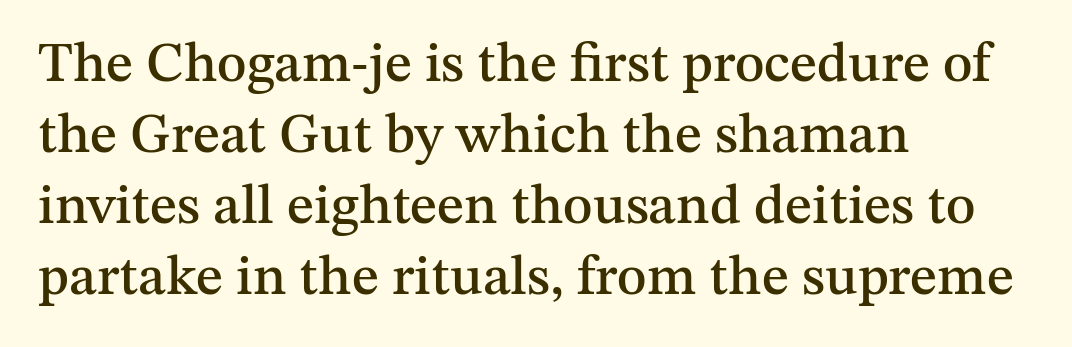
No italicization has been applied; the sample stays upright. The text was rendered using a seriffed face with decorative stroke endings. Does the leading feel generous? No, just average. Looks like regular typesetting: each glyph gets only the width it needs. The letterforms sit shoulder to shoulder at normal distance.
